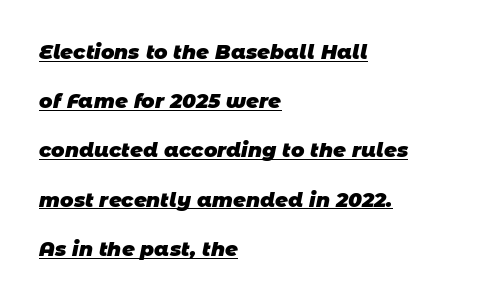
Q: Is the text bold? A: Yes.
Q: Is the text underlined? A: Yes.
Q: How is the paragraph aligned? A: Left-aligned.
Q: Is the spacing between letters normal or unusually wide? A: Normal.
Q: Is the spacing between lines tight, normal or loose? A: Loose.
